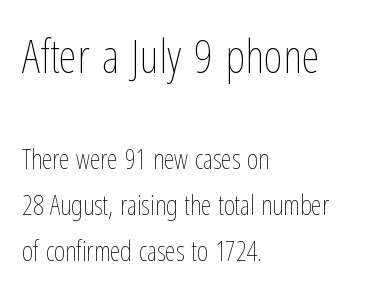
The image shows 47 px thin, condensed type, upright; set left-aligned, line spacing 1.71x, normal letter spacing, not underlined; the first (top) block is 1.74x larger; low stroke contrast and a medium x-height.
